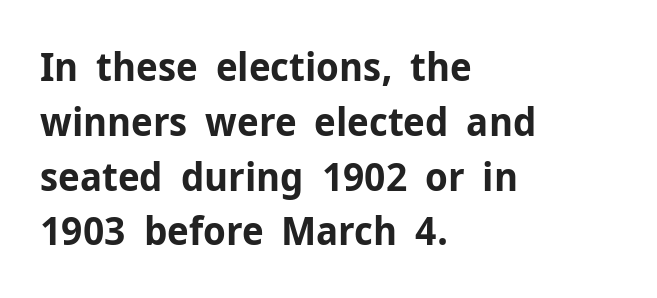
{"serif": "no", "italic": "no", "bold": "yes", "weight": "bold", "width": "normal", "stroke_contrast": "low", "x_height": "medium", "monospaced": "no", "underline": "no", "align": "left", "line_spacing": "normal", "line_spacing_ratio": 1.37, "letter_spacing": "normal", "letter_spacing_em": 0.0, "glyph_px": 40}
